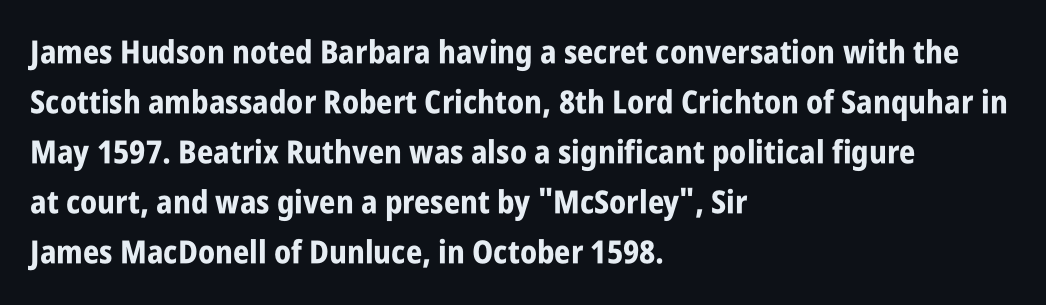
{"serif": "no", "italic": "no", "bold": "yes", "weight": "bold", "width": "condensed", "stroke_contrast": "low", "x_height": "large", "monospaced": "no", "underline": "no", "align": "left", "line_spacing": "normal", "line_spacing_ratio": 1.56, "letter_spacing": "normal", "letter_spacing_em": 0.0, "glyph_px": 32}
